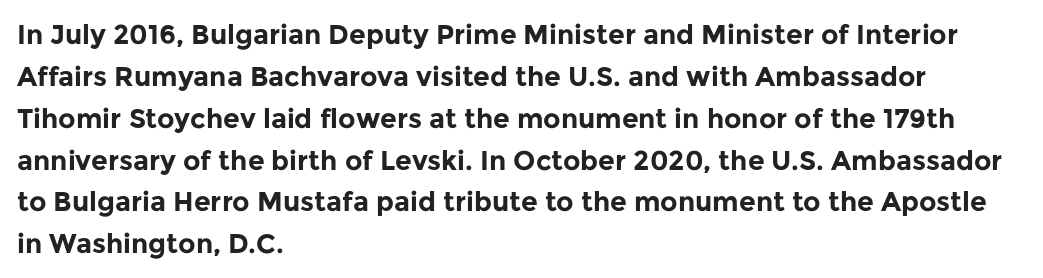
The image shows 27 px bold type, upright; set left-aligned, normal line spacing (1.55x), normal letter spacing, not underlined.
